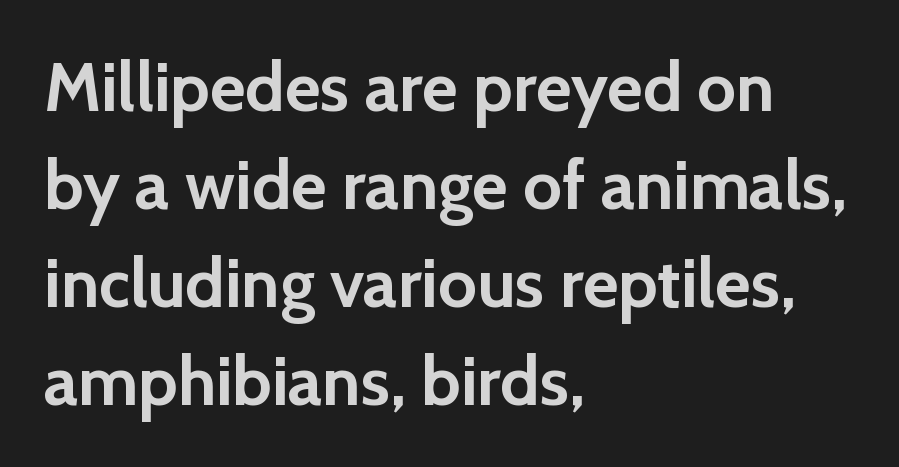
The image shows 69 px semibold sans-serif type, upright; set left-aligned, normal line spacing (1.42x), normal letter spacing, not underlined; a medium x-height.
